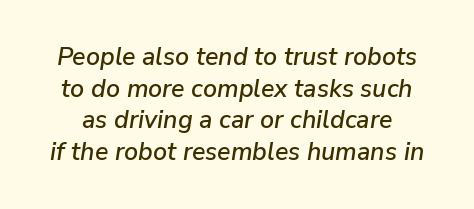
Each word holds together tightly as a unit, with standard inter-letter gaps. The specimen omits any rule beneath the text block's lines. Evenly set lines give the paragraph a standard silhouette. The specimen reads as italic at a glance.
